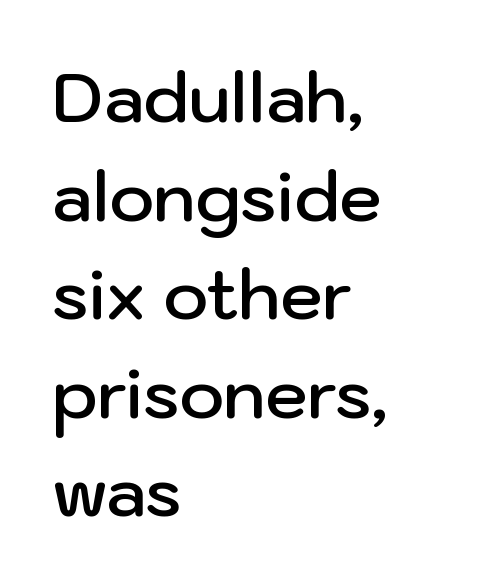
Glyph-to-glyph distance matches everyday printed text. Italic: no, the glyphs are upright roman. Line beginnings align vertically; line endings do not. Caption: semibold face, moderately heavy strokes.
